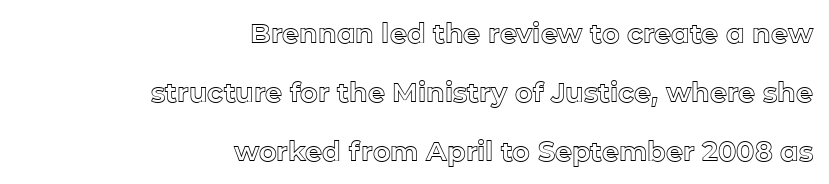
Q: Is the text italic (slanted)? A: No, it is upright.
Q: Is the text underlined? A: No.
Q: How is the paragraph aligned? A: Right-aligned.
Q: Is the spacing between letters normal or unusually wide? A: Normal.
Q: Is the spacing between lines tight, normal or loose? A: Loose.
